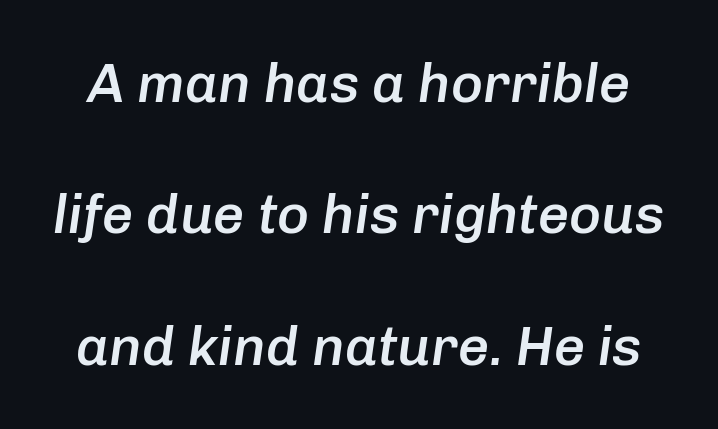
{"italic": "yes", "lean": "right", "slant_degrees": 8, "bold": "semi", "weight": "semibold", "width": "normal", "stroke_contrast": "low", "x_height": "medium", "monospaced": "no", "underline": "no", "line_spacing": "loose", "line_spacing_ratio": 2.39, "letter_spacing": "normal", "letter_spacing_em": 0.0, "glyph_px": 55}
